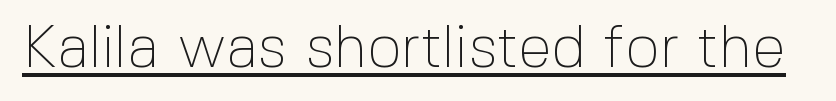
Nothing unusual about the tracking: characters are spaced as the font intends. No heavy texture on the line: the type isn't bold. To sum up the face: it is a sans, with no serifs. The lettering is marked with a stroke running underneath it. This sample has the flowing, uneven cadence of proportional lettering. The letters stand upright; this is a roman face.
